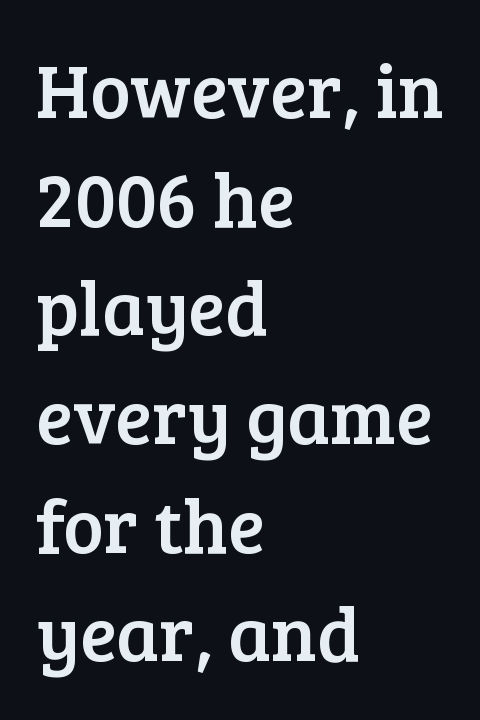
Q: Is the text italic (slanted)? A: No, it is upright.
Q: Is the typeface a serif or a sans-serif typeface? A: Serif.
Q: Is the text underlined? A: No.
Q: How is the paragraph aligned? A: Left-aligned.
Q: Is the spacing between letters normal or unusually wide? A: Normal.
Q: Is the spacing between lines tight, normal or loose? A: Normal.
Q: Width (condensed, normal, or wide)? A: Normal.
Q: Stroke contrast? A: Low.
Q: x-height? A: Medium.
Q: Monospaced? A: No.
